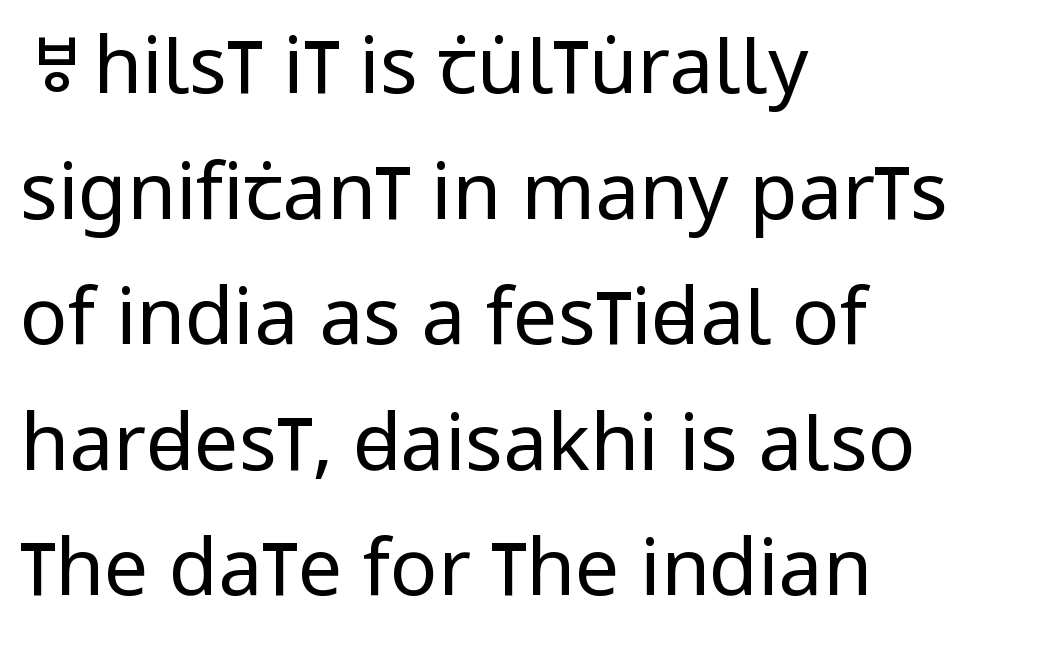
The image shows 79 px regular-weight, condensed sans-serif type, upright; set left-aligned, normal line spacing (1.59x), normal letter spacing, not underlined; low stroke contrast and a large x-height.
